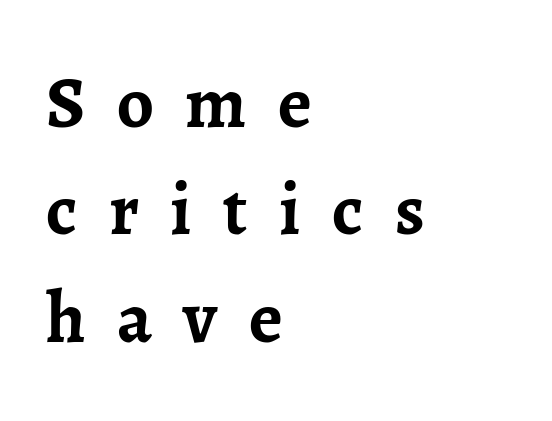
Q: Is the text bold? A: Yes.
Q: Is the text italic (slanted)? A: No, it is upright.
Q: Is the typeface a serif or a sans-serif typeface? A: Serif.
Q: Is the text underlined? A: No.
Q: How is the paragraph aligned? A: Left-aligned.
Q: Is the spacing between letters normal or unusually wide? A: Unusually wide.
Q: Is the spacing between lines tight, normal or loose? A: Normal.
Q: Width (condensed, normal, or wide)? A: Normal.
Q: Stroke contrast? A: Low.
Q: x-height? A: Medium.
Q: Monospaced? A: No.
